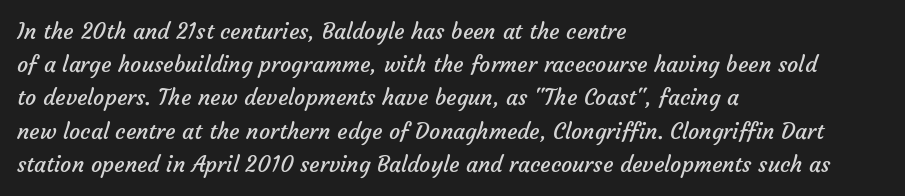
{"bold": "no", "underline": "no", "align": "left", "line_spacing": "normal", "line_spacing_ratio": 1.51, "letter_spacing": "normal", "letter_spacing_em": 0.0, "glyph_px": 22}
